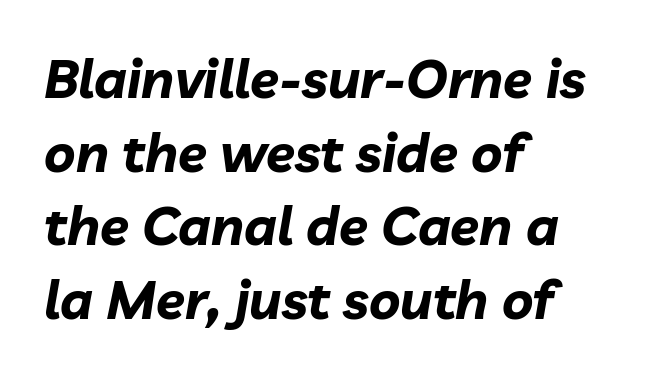
Q: Is the text bold? A: Yes.
Q: Is the text italic (slanted)? A: Yes, it leans right by about 10 degrees.
Q: Is the text underlined? A: No.
Q: How is the paragraph aligned? A: Left-aligned.
Q: Is the spacing between letters normal or unusually wide? A: Normal.
Q: Is the spacing between lines tight, normal or loose? A: Normal.
Q: Width (condensed, normal, or wide)? A: Normal.
Q: Stroke contrast? A: Low.
Q: x-height? A: Medium.
Q: Monospaced? A: No.
